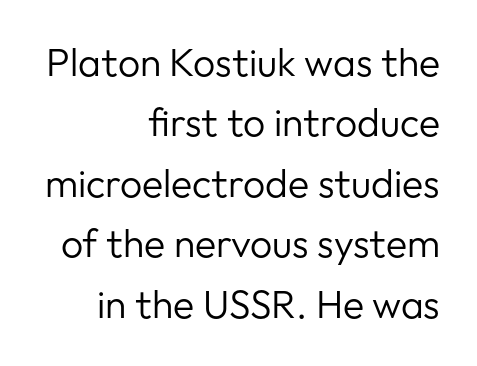
Q: Is the text bold? A: No.
Q: Is the text italic (slanted)? A: No, it is upright.
Q: Is the typeface a serif or a sans-serif typeface? A: Sans-serif.
Q: Is the text underlined? A: No.
Q: How is the paragraph aligned? A: Right-aligned.
Q: Is the spacing between letters normal or unusually wide? A: Normal.
Q: Is the spacing between lines tight, normal or loose? A: Normal.
Q: Width (condensed, normal, or wide)? A: Normal.
Q: Stroke contrast? A: Low.
Q: x-height? A: Medium.
Q: Monospaced? A: No.
